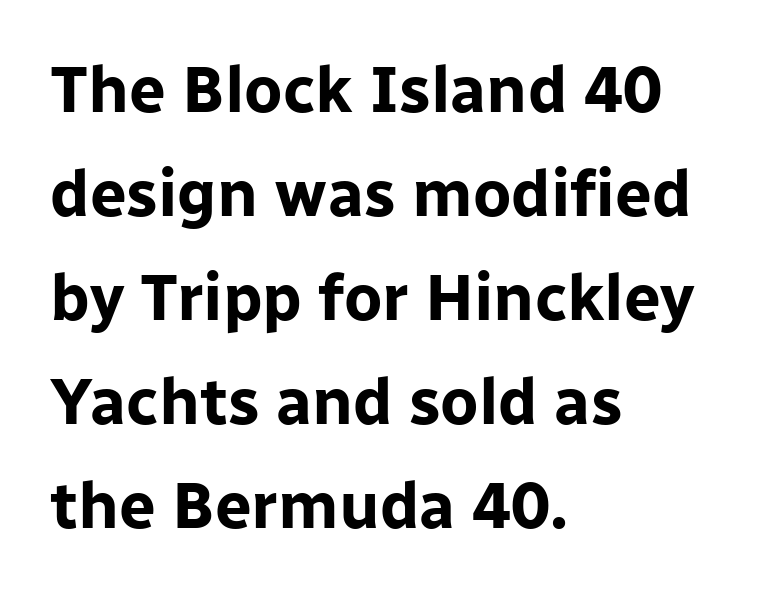
The image shows 65 px bold sans-serif type, upright; set left-aligned, normal line spacing (1.6x), normal letter spacing, not underlined; low stroke contrast and a medium x-height.
